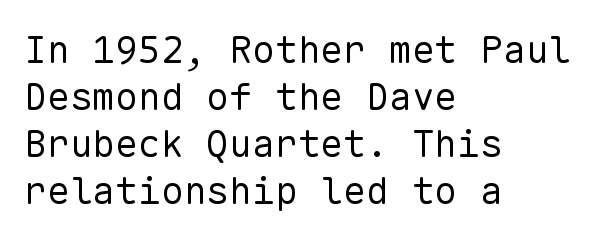
Q: Is the text bold? A: No.
Q: Is the text italic (slanted)? A: No, it is upright.
Q: Is the typeface a serif or a sans-serif typeface? A: Sans-serif.
Q: Is the text underlined? A: No.
Q: How is the paragraph aligned? A: Left-aligned.
Q: Is the spacing between letters normal or unusually wide? A: Normal.
Q: Width (condensed, normal, or wide)? A: Normal.
Q: Stroke contrast? A: Low.
Q: x-height? A: Medium.
Q: Monospaced? A: Yes.
